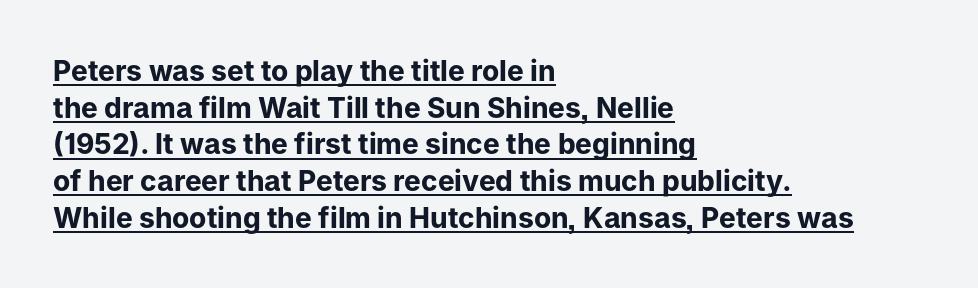
The image shows 28 px bold sans-serif type, upright; set left-aligned, normal line spacing (1.31x), normal letter spacing, underlined; low stroke contrast and a medium x-height.
